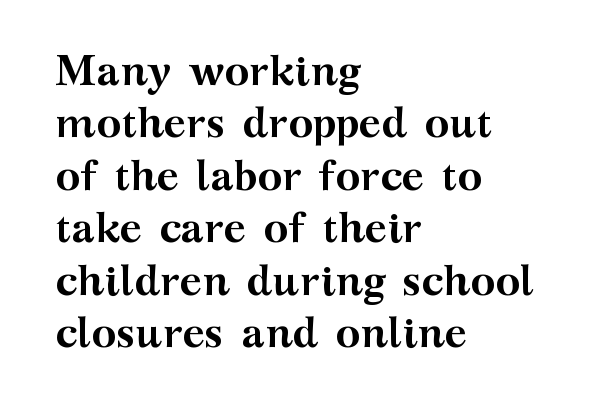
The image shows 42 px semibold, wide serif type, upright; set left-aligned, normal line spacing (1.25x), normal letter spacing, not underlined; medium stroke contrast and a medium x-height.
